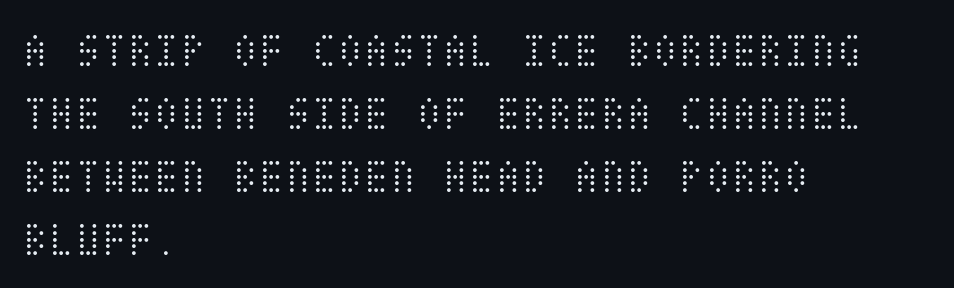
Letters rest on an invisible, unmarked baseline. Leading: standard. Unbolded letterforms with no extra heft. This rendering uses left alignment, leaving the right contour irregular. Notice how the stems are strictly vertical — no italics here. You could call the tracking neutral — neither tight nor loose.
